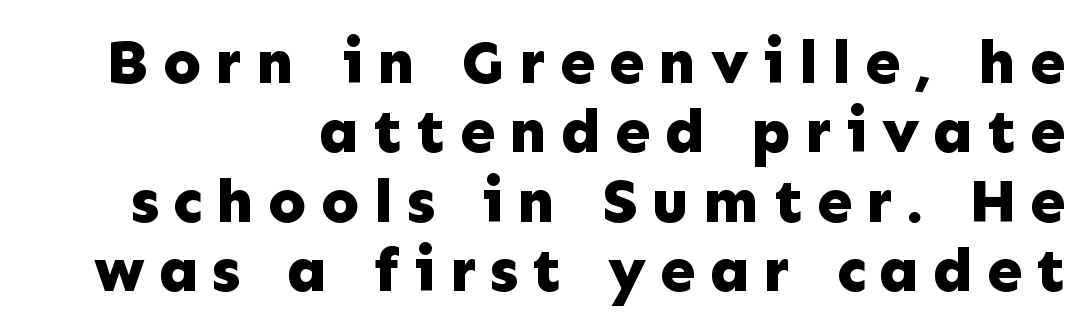
{"serif": "no", "italic": "no", "bold": "yes", "weight": "bold", "width": "normal", "stroke_contrast": "low", "x_height": "medium", "monospaced": "no", "underline": "no", "align": "right", "line_spacing": "tight", "line_spacing_ratio": 1.1, "letter_spacing": "wide", "letter_spacing_em": 0.22, "glyph_px": 63}
